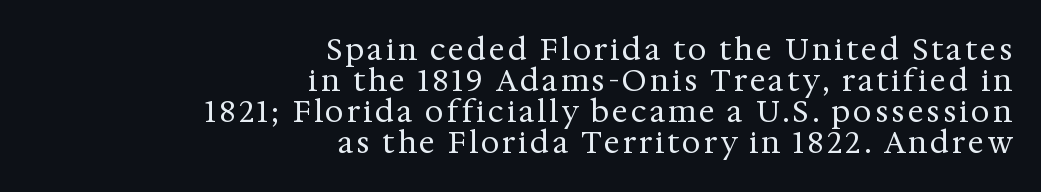
This sample uses a serif face. Weight class: somewhere from thin through regular. This sample is right-justified, so line beginnings fall wherever the words allow. These lines are rendered in a variable-pitch font. In terms of leading, this rendering errs on the cramped side. The lettering holds an erect, upright posture throughout.
